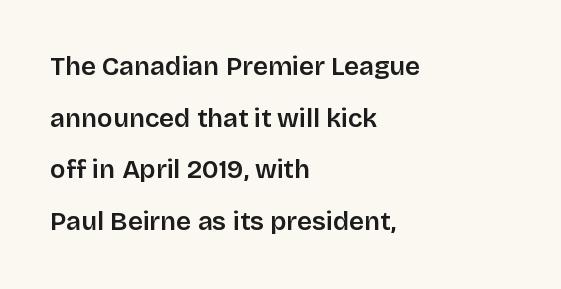
Does extra space separate the letters? No, they use regular spacing. The foot of each line stays bare and open. Typographic density is moderately raised because the face is semibold. In terms of leading, this rendering errs on the spacious side.
